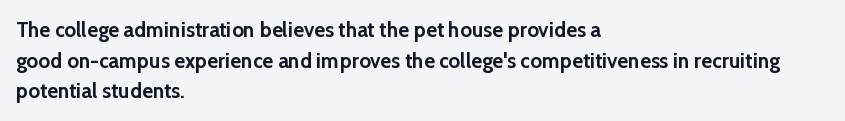
The image shows 21 px bold type, upright; set left-aligned, normal line spacing (1.46x), normal letter spacing, not underlined.
